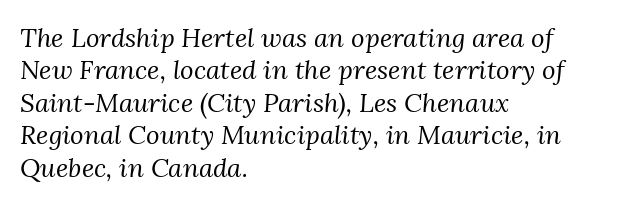
Q: Is the text bold? A: No.
Q: Is the text italic (slanted)? A: Yes, it leans right by about 3 degrees.
Q: Is the text underlined? A: No.
Q: How is the paragraph aligned? A: Left-aligned.
Q: Is the spacing between letters normal or unusually wide? A: Normal.
Q: Is the spacing between lines tight, normal or loose? A: Normal.
